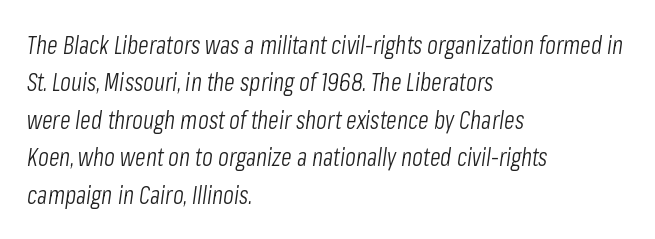
Where is the straight margin? On the left. The rendering uses a moderate line-height, typical for paragraphs. Weight class: somewhere from thin through regular. The font's italic variant was chosen for this text. Honestly, there is no underline to notice here at all. Tracking value appears to be zero — textbook default spacing.
